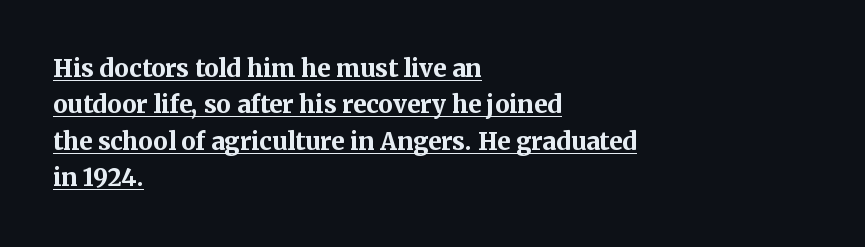
{"italic": "no", "bold": "yes", "underline": "yes", "align": "left", "line_spacing": "normal", "line_spacing_ratio": 1.52, "letter_spacing": "normal", "letter_spacing_em": 0.0, "glyph_px": 24}
